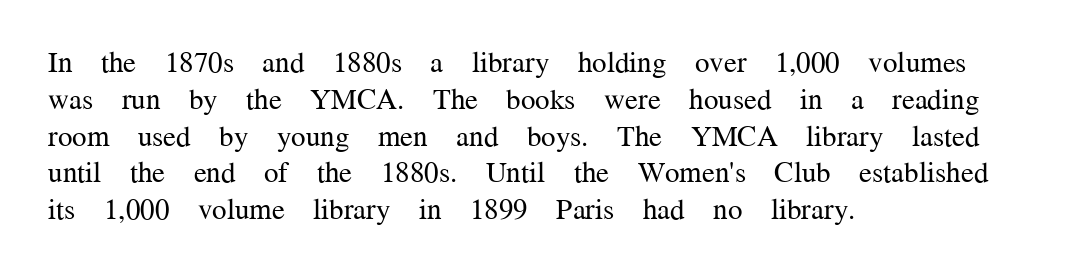
Q: Is the text bold? A: No.
Q: Is the text italic (slanted)? A: No, it is upright.
Q: Is the typeface a serif or a sans-serif typeface? A: Serif.
Q: Is the text underlined? A: No.
Q: How is the paragraph aligned? A: Left-aligned.
Q: Is the spacing between letters normal or unusually wide? A: Normal.
Q: Is the spacing between lines tight, normal or loose? A: Normal.
Q: Width (condensed, normal, or wide)? A: Normal.
Q: Stroke contrast? A: Medium.
Q: x-height? A: Medium.
Q: Monospaced? A: No.
